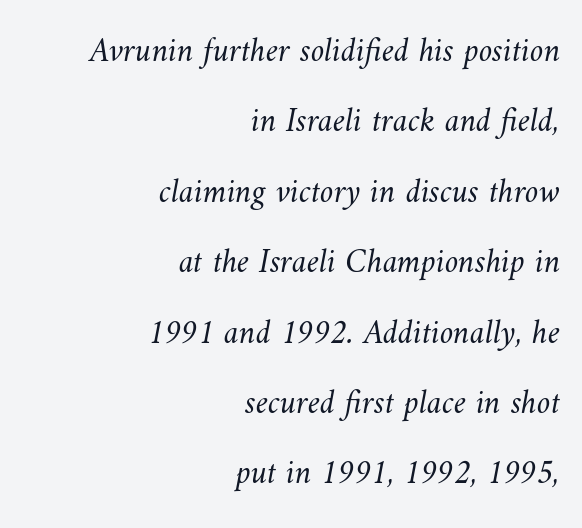
{"bold": "no", "weight": "light", "width": "normal", "stroke_contrast": "medium", "x_height": "small", "monospaced": "no", "underline": "no", "align": "right", "line_spacing": "loose", "line_spacing_ratio": 2.07, "letter_spacing": "normal", "letter_spacing_em": 0.0, "glyph_px": 34}
